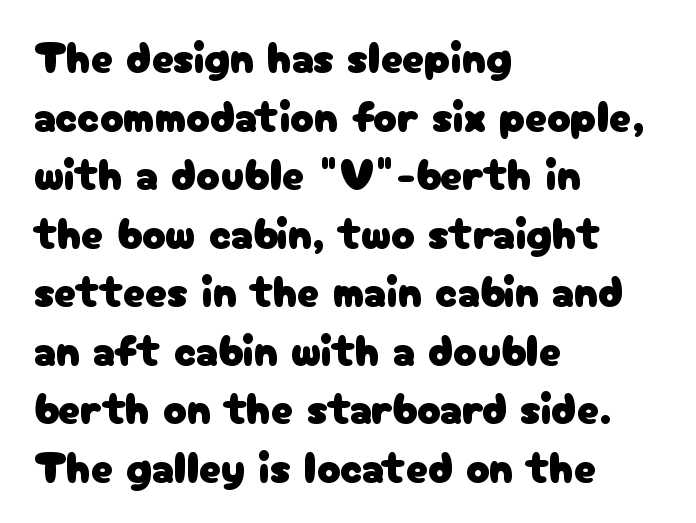
The typography opts for an upright posture over an oblique one. Visually the block forms a straight wall on the left and a jagged coastline on the right. Each word holds together tightly as a unit, with standard inter-letter gaps. A typesetter would label this face a sans.
